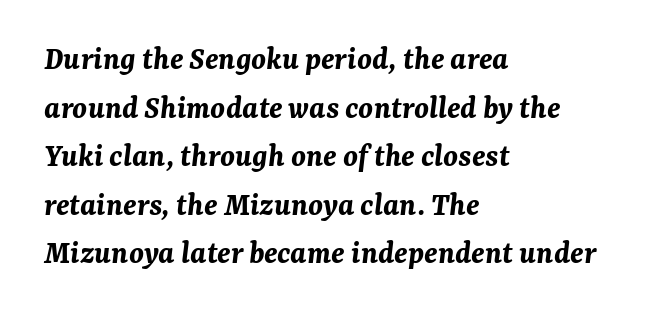
Evenly set lines give the paragraph a standard silhouette. Does the weight exceed regular? Yes, all the way to bold. Spacing verdict: proportional, widths tailored to each character. In terms of letterspacing, this is plain default setting. These lines are set flush left with a ragged right edge.
